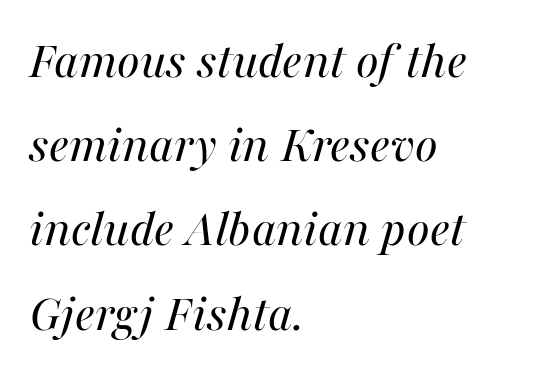
{"italic": "yes", "lean": "right", "slant_degrees": 16, "bold": "no", "weight": "regular", "width": "normal", "stroke_contrast": "medium", "x_height": "medium", "monospaced": "no", "underline": "no", "align": "left", "line_spacing": "normal", "line_spacing_ratio": 1.56, "letter_spacing": "normal", "letter_spacing_em": 0.0, "glyph_px": 54}
